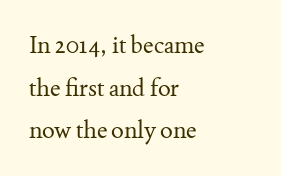
{"italic": "no", "bold": "no", "underline": "no", "align": "left", "line_spacing_ratio": 1.78, "letter_spacing": "normal", "letter_spacing_em": 0.0, "glyph_px": 24}
